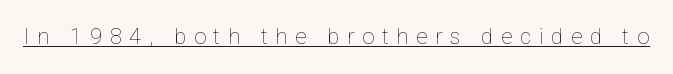
{"italic": "no", "bold": "no", "underline": "yes", "letter_spacing": "wide", "letter_spacing_em": 0.35, "glyph_px": 22}
